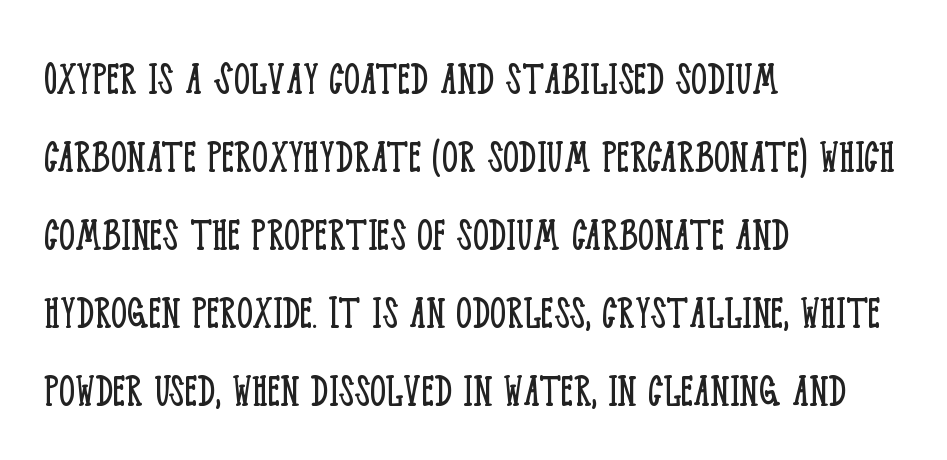
The image shows 50 px light, condensed serif type, upright; set left-aligned, normal line spacing (1.56x), normal letter spacing, not underlined; low stroke contrast and a large x-height.
